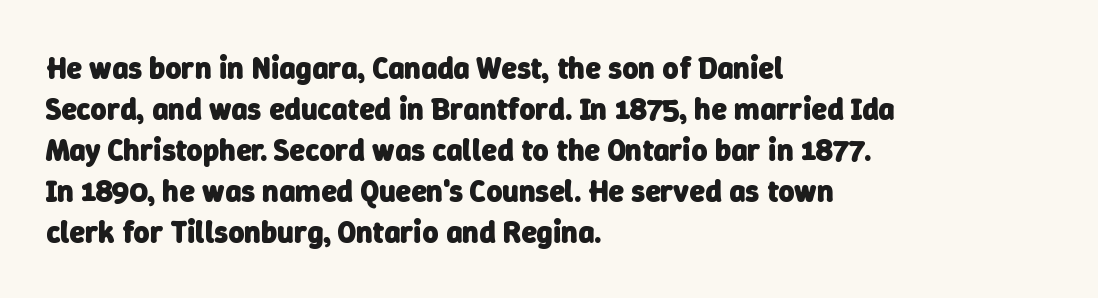
You could not count columns in this text — the font is proportionally spaced. Visually the block forms a straight wall on the left and a jagged coastline on the right. The passage shown stacks its lines at a standard gap. Students, this is bold: see how much ink each stroke carries. Look at the tracking — it's just the regular setting, nothing added. Bare-footed words on every line.
